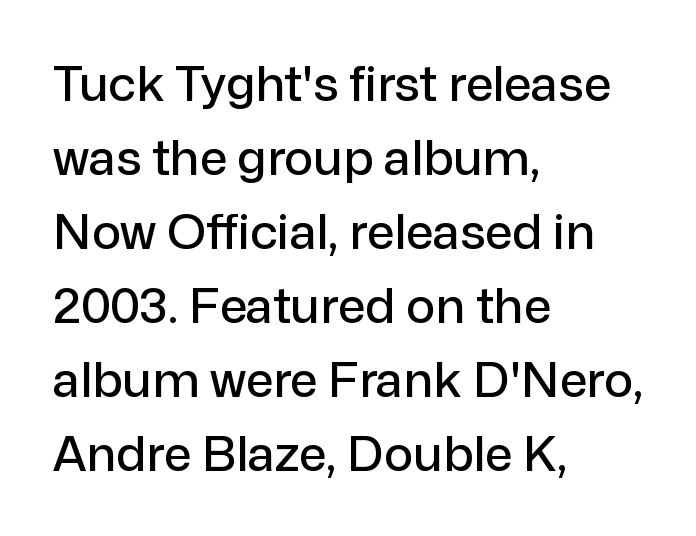
Serifs: no, the terminals of the letterforms are clean. The ragged edge is on the right, which tells us the setting is flush left. Baseline-to-baseline distance is the conventional proportion of letter height. You can tell it's not italic because the verticals are truly vertical.
